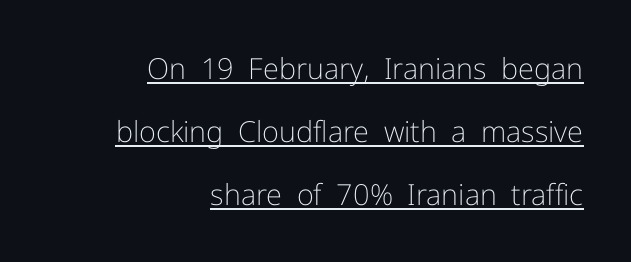
Underlining? Definitely there. Inter-character spacing is left at the font's built-in metrics. Where is the straight margin? On the right. The strokes are not fattened; the text isn't bold.
